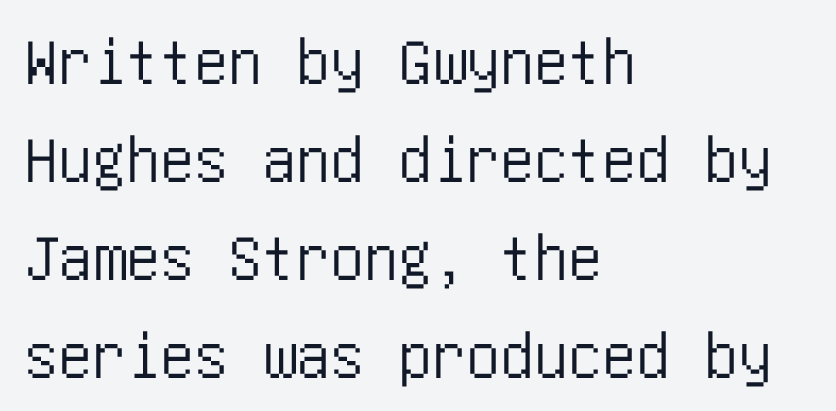
The image shows 68 px condensed sans-serif type, upright; set left-aligned, normal line spacing (1.44x), normal letter spacing, not underlined; low stroke contrast and a large x-height.
